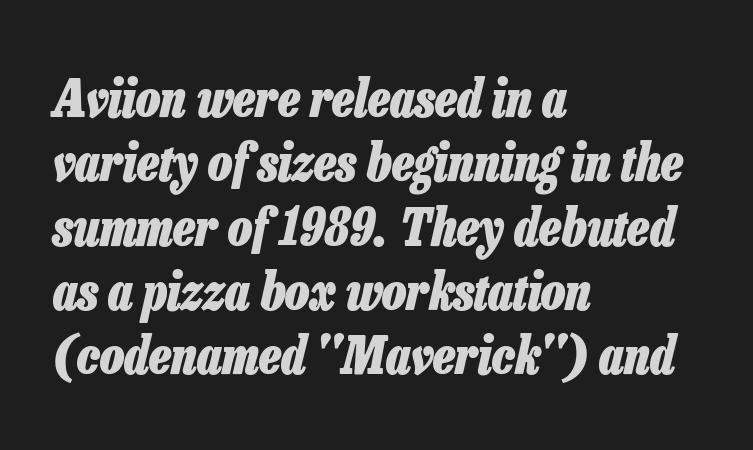
{"italic": "yes", "lean": "right", "slant_degrees": 13, "bold": "yes", "weight": "heavy", "width": "condensed", "stroke_contrast": "low", "x_height": "medium", "monospaced": "no", "underline": "no", "align": "left", "line_spacing": "normal", "line_spacing_ratio": 1.26, "letter_spacing": "normal", "letter_spacing_em": 0.0, "glyph_px": 51}
